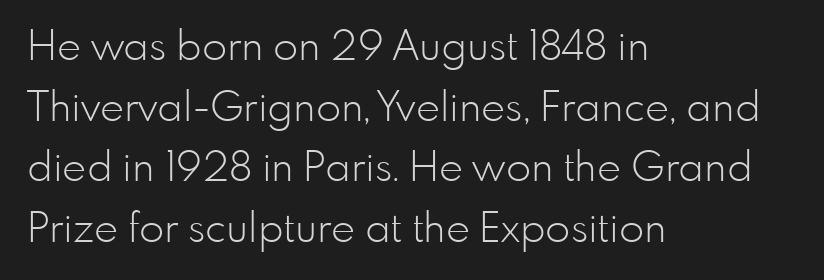
Q: Is the text bold? A: No.
Q: Is the text italic (slanted)? A: No, it is upright.
Q: Is the typeface a serif or a sans-serif typeface? A: Sans-serif.
Q: Is the text underlined? A: No.
Q: How is the paragraph aligned? A: Left-aligned.
Q: Is the spacing between letters normal or unusually wide? A: Normal.
Q: Is the spacing between lines tight, normal or loose? A: Normal.
Q: Width (condensed, normal, or wide)? A: Normal.
Q: Stroke contrast? A: Low.
Q: x-height? A: Small.
Q: Monospaced? A: No.
